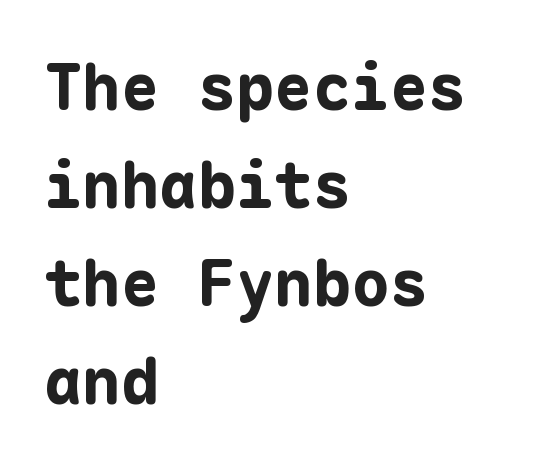
The image shows 64 px bold sans-serif type, upright, monospaced; set left-aligned, normal line spacing (1.53x), normal letter spacing, not underlined; low stroke contrast and a medium x-height.
